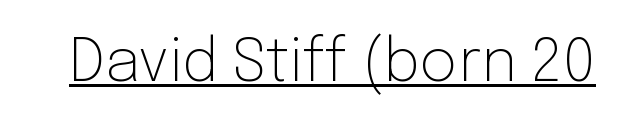
The image shows 59 px light sans-serif type, upright; set normal letter spacing, underlined; low stroke contrast and a medium x-height.
